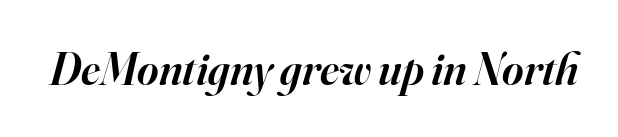
Each letter keeps its own natural width here, so spacing adapts to shape. Yep, that's italic — everything's leaning. This rendering employs a face with finishing strokes, i.e., a serif. How heavy is the stroke? Medium-heavy — a semibold, shy of bold. Descenders hang freely into open space. No extra tracking has been applied to these lines.
